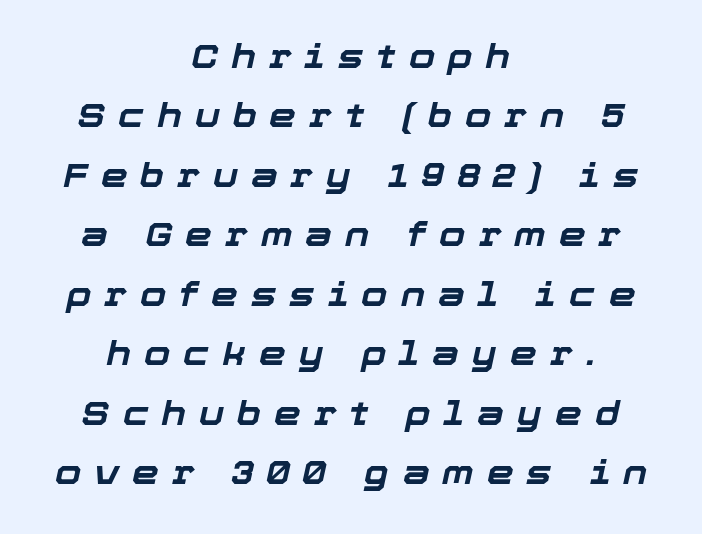
Q: Is the text bold? A: Yes.
Q: Is the text italic (slanted)? A: Yes, it leans right by about 12 degrees.
Q: Is the text underlined? A: No.
Q: How is the paragraph aligned? A: Centered.
Q: Is the spacing between letters normal or unusually wide? A: Unusually wide.
Q: Width (condensed, normal, or wide)? A: Normal.
Q: Stroke contrast? A: Low.
Q: x-height? A: Medium.
Q: Monospaced? A: No.
